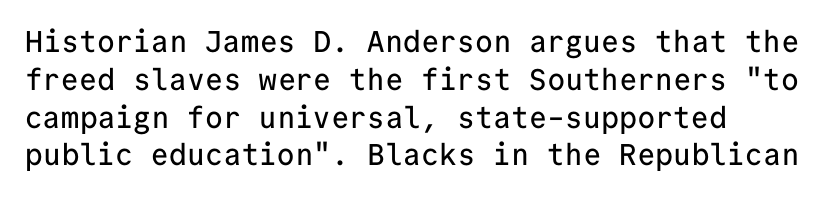
The image shows 30 px sans-serif type, upright, monospaced; set normal line spacing (1.26x), normal letter spacing, not underlined; low stroke contrast and a medium x-height.
